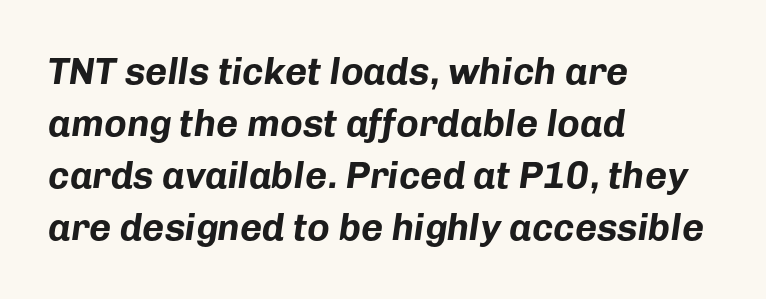
Q: Is the text bold? A: Yes.
Q: Is the text italic (slanted)? A: Yes, it leans right by about 8 degrees.
Q: Is the text underlined? A: No.
Q: How is the paragraph aligned? A: Left-aligned.
Q: Is the spacing between letters normal or unusually wide? A: Normal.
Q: Is the spacing between lines tight, normal or loose? A: Normal.
Q: Width (condensed, normal, or wide)? A: Normal.
Q: Stroke contrast? A: Low.
Q: x-height? A: Medium.
Q: Monospaced? A: No.
